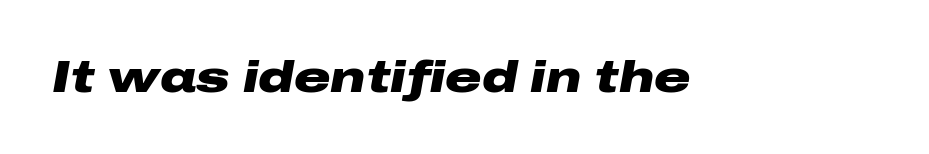
You could not count columns in this text — the font is proportionally spaced. Is the type bold? Yes — the strokes are clearly thick and heavy. Here the glyphs are tracked normally, forming tight word shapes. Italic? Definitely — the glyphs are oblique. A bare baseline throughout the passage.
